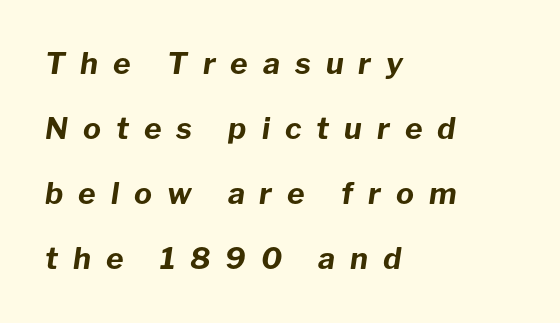
Q: Is the text bold? A: Yes.
Q: Is the text italic (slanted)? A: Yes, it leans right by about 8 degrees.
Q: Is the text underlined? A: No.
Q: How is the paragraph aligned? A: Left-aligned.
Q: Is the spacing between letters normal or unusually wide? A: Unusually wide.
Q: Is the spacing between lines tight, normal or loose? A: Loose.
Q: Width (condensed, normal, or wide)? A: Normal.
Q: Stroke contrast? A: Low.
Q: x-height? A: Medium.
Q: Monospaced? A: No.
